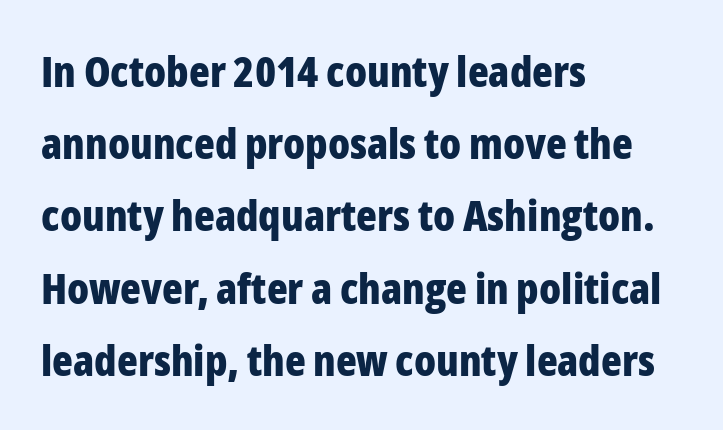
The image shows 43 px bold, condensed sans-serif type, upright; set left-aligned, normal line spacing (1.68x), normal letter spacing, not underlined; low stroke contrast and a medium x-height.
